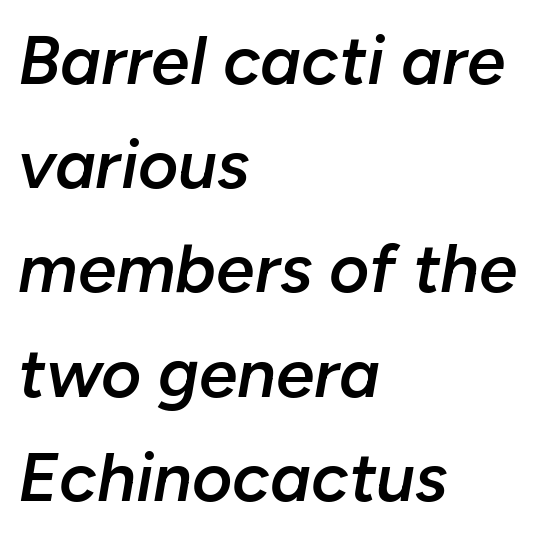
The image shows 69 px semibold type, italic (leaning right); set left-aligned, normal line spacing (1.51x), normal letter spacing, not underlined; low stroke contrast and a medium x-height.
